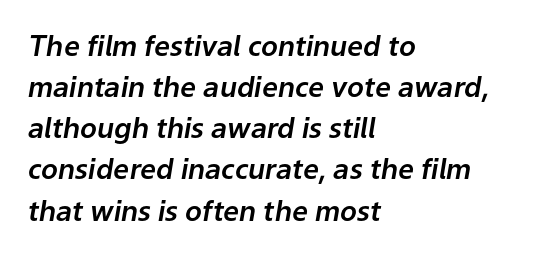
This rendering uses left alignment, leaving the right contour irregular. Baseline-to-baseline distance is the conventional proportion of letter height. You could not count columns in this text — the font is proportionally spaced. The text carries the slant typical of an italic or oblique font. A typesetter would call this zero additional tracking. A bare baseline throughout the passage.
